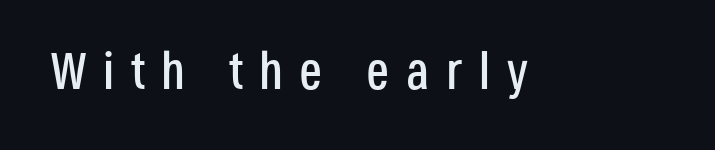
Compared with typical body copy, the letter spacing here is much looser. The rendering shows plain stroke endings on the letterforms — a sans-serif design. The letters advance in unequal steps, a hallmark of proportional type. The gap between lines stays unmarked. You can tell it's not italic because the verticals are truly vertical.
